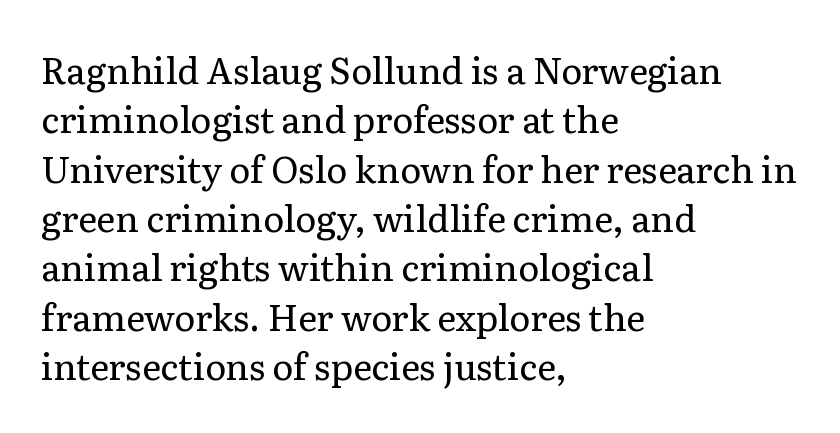
Quick note: interline space is typical. Check the space under the baseline: it is left empty. Nothing heavy about these letters — not bold at all. Does the lettering tilt? It doesn't — this is upright. Line starts are locked; line ends wander. Little horizontal feet cap the strokes, marking this as serif type.
